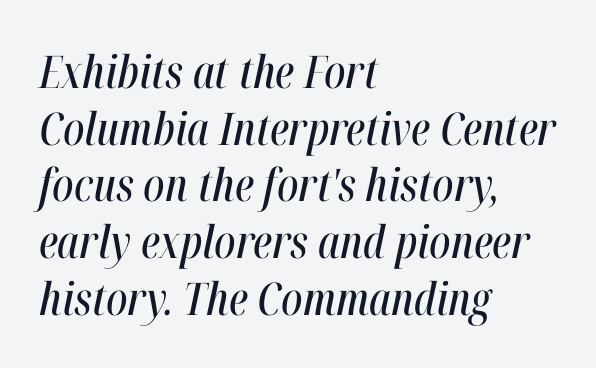
The image shows 45 px condensed type, italic (leaning right); set left-aligned, normal line spacing (1.26x), normal letter spacing, not underlined; high stroke contrast and a medium x-height.
